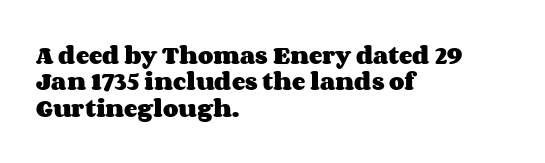
Q: Is the text bold? A: Yes.
Q: Is the text italic (slanted)? A: No, it is upright.
Q: Is the text underlined? A: No.
Q: How is the paragraph aligned? A: Left-aligned.
Q: Is the spacing between letters normal or unusually wide? A: Normal.
Q: Is the spacing between lines tight, normal or loose? A: Normal.
